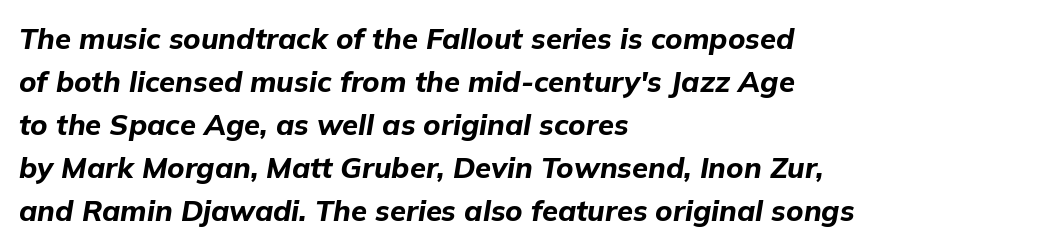
Yep, that's italic — everything's leaning. Normally led — the rows are evenly, conventionally spaced. Nobody touched the tracking dial on this one. Leftover space on each line is placed entirely after the last word. The typesetting leans heavy: a genuine bold.
